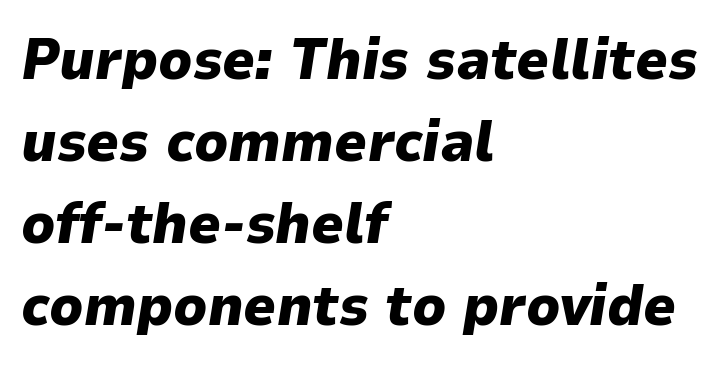
{"italic": "yes", "lean": "right", "slant_degrees": 9, "bold": "yes", "weight": "heavy", "width": "normal", "stroke_contrast": "low", "x_height": "medium", "monospaced": "no", "underline": "no", "align": "left", "line_spacing": "normal", "line_spacing_ratio": 1.44, "letter_spacing": "normal", "letter_spacing_em": 0.0, "glyph_px": 57}
